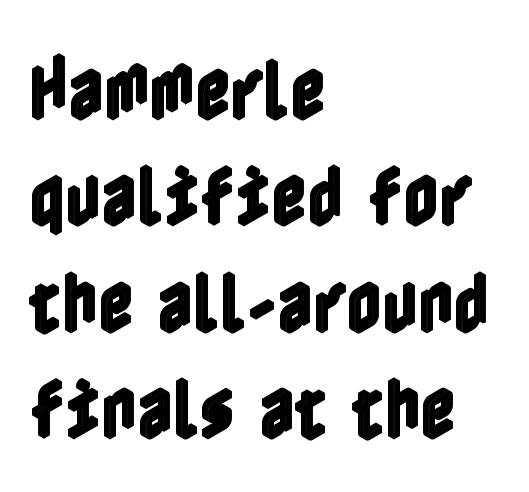
This is the regular roman posture of the typeface. This rendering uses left alignment, leaving the right contour irregular. Evenly set lines give the paragraph a standard silhouette. The letterforms sit shoulder to shoulder at normal distance. The zone under the glyphs is completely vacant.
